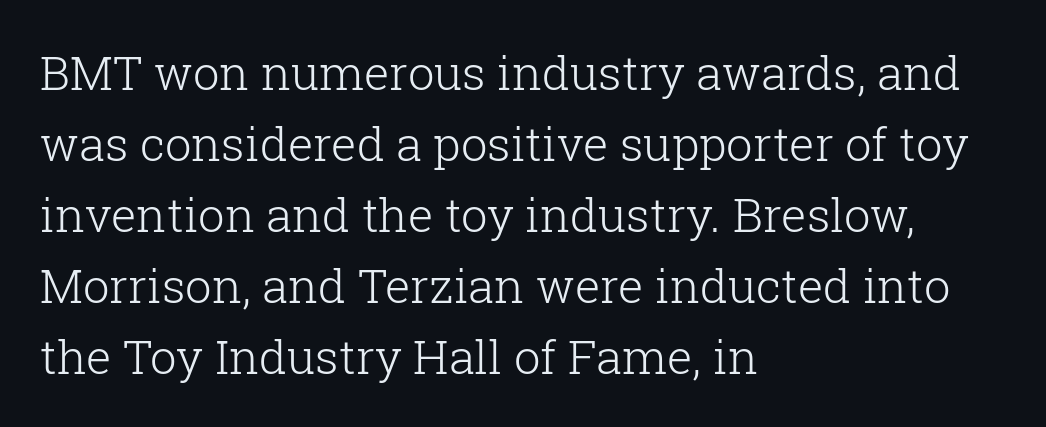
Q: Is the text bold? A: No.
Q: Is the text italic (slanted)? A: No, it is upright.
Q: Is the typeface a serif or a sans-serif typeface? A: Serif.
Q: Is the text underlined? A: No.
Q: How is the paragraph aligned? A: Left-aligned.
Q: Is the spacing between letters normal or unusually wide? A: Normal.
Q: Is the spacing between lines tight, normal or loose? A: Normal.
Q: Width (condensed, normal, or wide)? A: Normal.
Q: Stroke contrast? A: Low.
Q: x-height? A: Medium.
Q: Monospaced? A: No.
